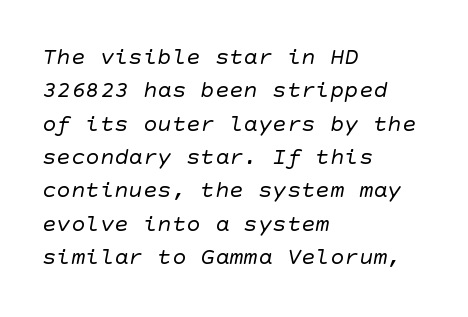
The image shows 24 px text type; set left-aligned, normal line spacing (1.39x), normal letter spacing, not underlined.
